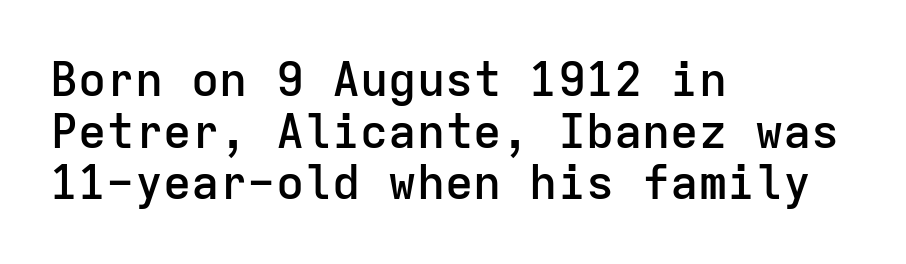
Letterform terminals end flat and unadorned throughout the passage. The lettering stays uniformly vertical, giving the passage a roman look. Slightly chunky letters — semibold, I'd say, not full bold. Visually the block forms a straight wall on the left and a jagged coastline on the right. Words float on clear page, feet unadorned. A typesetter would call this monospace, since all characters share one set width.
